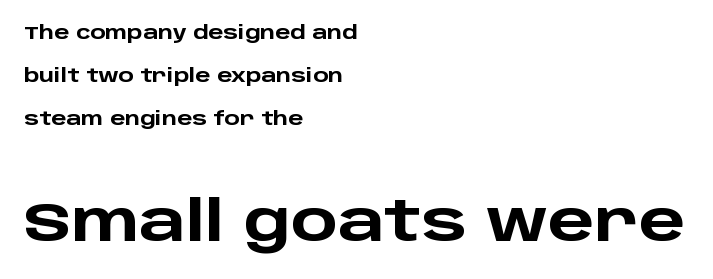
The font is running at its bold setting. The passage shown is not underscored anywhere. Quick note: interline space is abundant. Designer's note — italics off, roman on. The paragraph has a hard left edge and a soft right edge.
